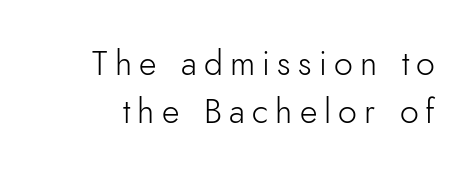
Nothing heavy about these letters — not bold at all. Tracking here is generous; glyphs stand well apart from one another. Regarding serifs, this sample does without them. A bare baseline throughout the passage.
